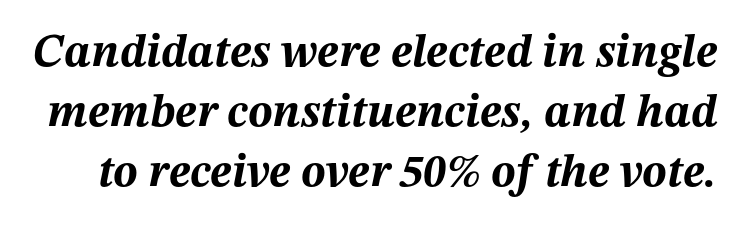
{"italic": "yes", "lean": "right", "slant_degrees": 12, "bold": "yes", "weight": "bold", "width": "normal", "stroke_contrast": "medium", "x_height": "medium", "monospaced": "no", "underline": "no", "line_spacing": "normal", "line_spacing_ratio": 1.3, "letter_spacing": "normal", "letter_spacing_em": 0.0, "glyph_px": 46}
